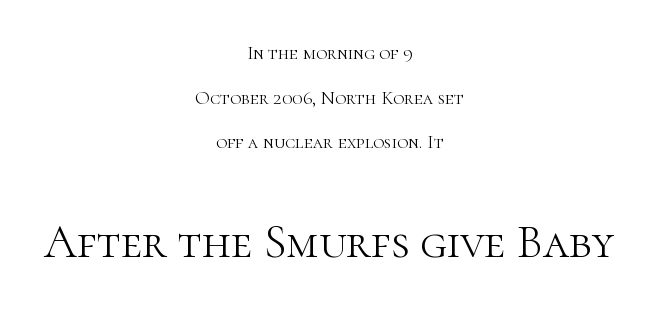
The image shows 47 px light serif type, upright; set centered, loose line spacing (2.35x), normal letter spacing, not underlined; the second (bottom) block is 2.47x larger; high stroke contrast and a medium x-height.
